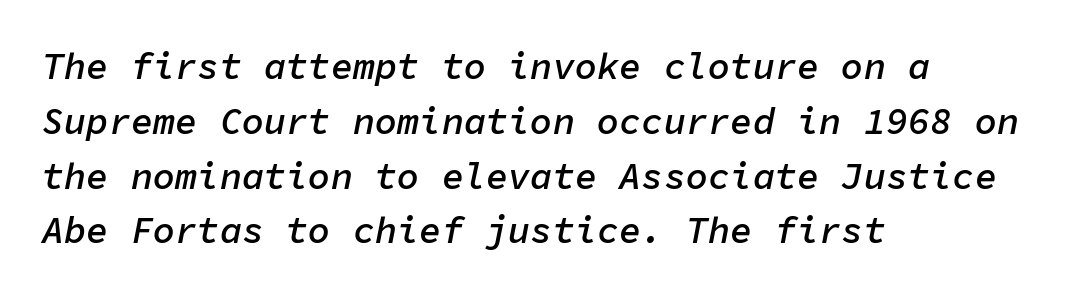
Q: Is the text bold? A: Semi-bold.
Q: Is the text italic (slanted)? A: Yes, it leans right by about 11 degrees.
Q: Is the text underlined? A: No.
Q: How is the paragraph aligned? A: Left-aligned.
Q: Is the spacing between letters normal or unusually wide? A: Normal.
Q: Is the spacing between lines tight, normal or loose? A: Normal.
Q: Width (condensed, normal, or wide)? A: Normal.
Q: Stroke contrast? A: Low.
Q: x-height? A: Medium.
Q: Monospaced? A: Yes.
